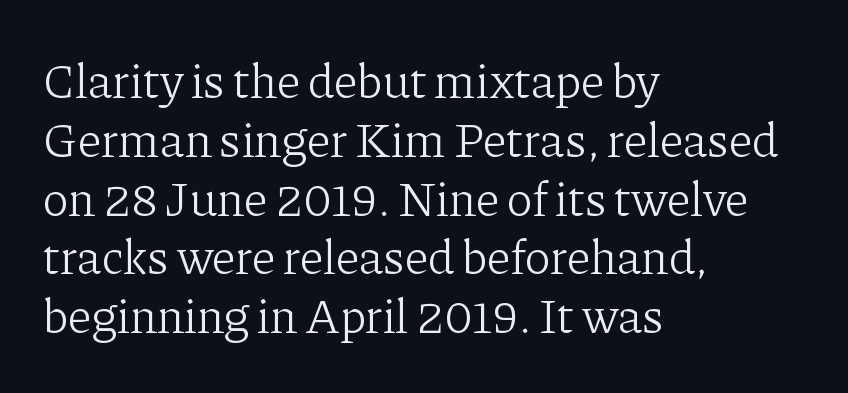
Q: Is the text bold? A: No.
Q: Is the text italic (slanted)? A: No, it is upright.
Q: Is the typeface a serif or a sans-serif typeface? A: Serif.
Q: Is the text underlined? A: No.
Q: How is the paragraph aligned? A: Left-aligned.
Q: Is the spacing between letters normal or unusually wide? A: Normal.
Q: Width (condensed, normal, or wide)? A: Normal.
Q: Stroke contrast? A: Low.
Q: x-height? A: Medium.
Q: Monospaced? A: No.
